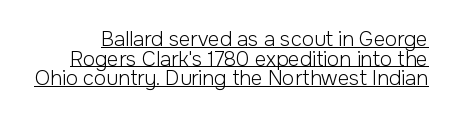
{"italic": "no", "bold": "no", "underline": "yes", "line_spacing": "tight", "line_spacing_ratio": 0.98, "letter_spacing": "normal", "letter_spacing_em": 0.0, "glyph_px": 20}
